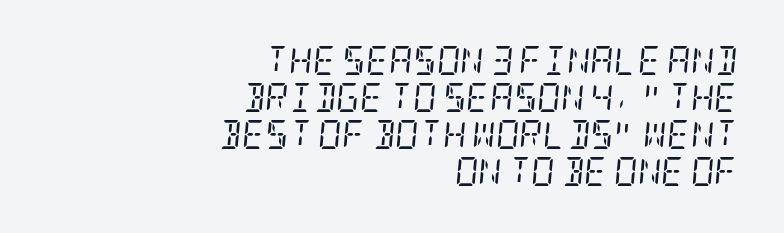
Q: Is the text bold? A: No.
Q: Is the text italic (slanted)? A: Yes, it leans right by about 5 degrees.
Q: Is the typeface a serif or a sans-serif typeface? A: Serif.
Q: Is the text underlined? A: No.
Q: How is the paragraph aligned? A: Right-aligned.
Q: Is the spacing between letters normal or unusually wide? A: Normal.
Q: Is the spacing between lines tight, normal or loose? A: Normal.
Q: Width (condensed, normal, or wide)? A: Condensed.
Q: Stroke contrast? A: Low.
Q: x-height? A: Large.
